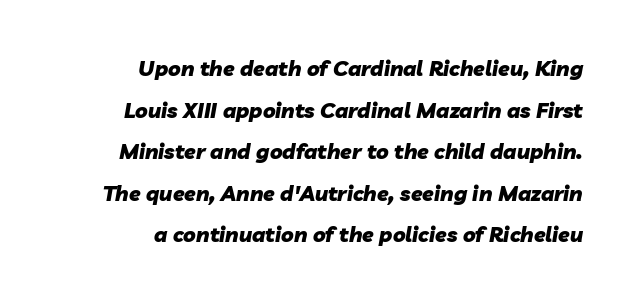
Q: Is the text bold? A: Yes.
Q: Is the text italic (slanted)? A: Yes, it leans right by about 10 degrees.
Q: Is the text underlined? A: No.
Q: How is the paragraph aligned? A: Right-aligned.
Q: Is the spacing between letters normal or unusually wide? A: Normal.
Q: Is the spacing between lines tight, normal or loose? A: Loose.
